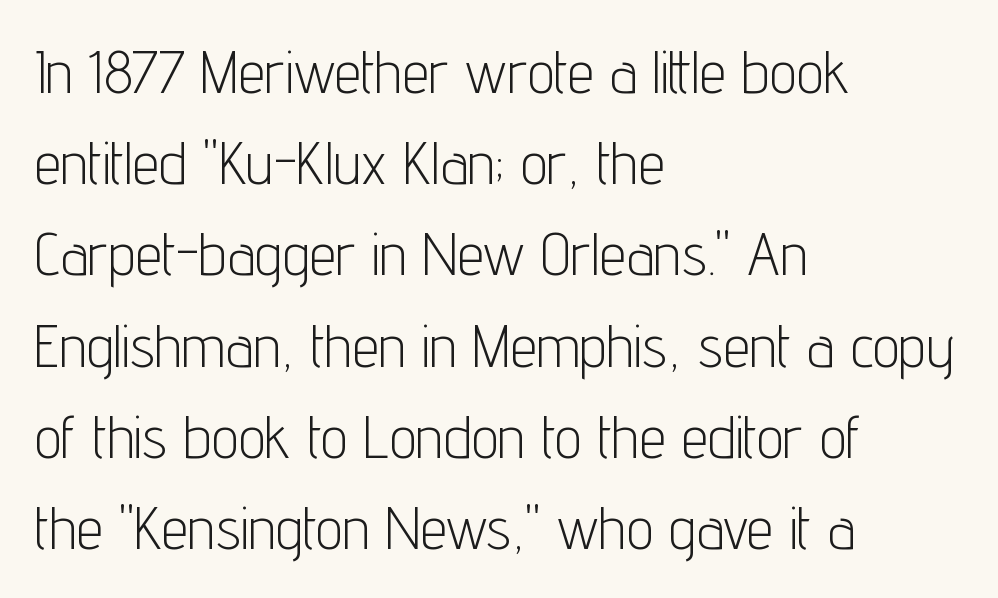
No extra ink here — the face is not bold. A typesetter would call this leading conventional body-copy spacing. Typographically, this falls in the sans-serif category. Only glyphs here, with clear space below each row. The rendering uses natural spacing where letterforms have individual widths.
